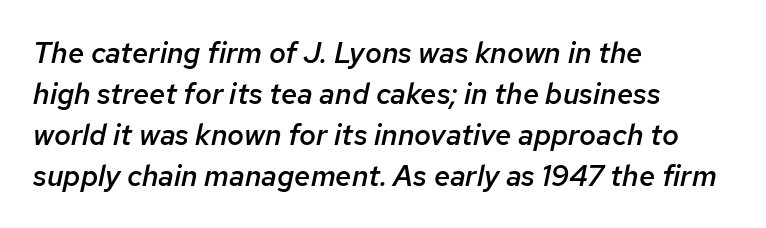
Q: Is the text bold? A: Semi-bold.
Q: Is the text italic (slanted)? A: Yes, it leans right by about 12 degrees.
Q: Is the text underlined? A: No.
Q: How is the paragraph aligned? A: Left-aligned.
Q: Is the spacing between letters normal or unusually wide? A: Normal.
Q: Is the spacing between lines tight, normal or loose? A: Normal.
Q: Width (condensed, normal, or wide)? A: Normal.
Q: Stroke contrast? A: Low.
Q: x-height? A: Medium.
Q: Monospaced? A: No.
